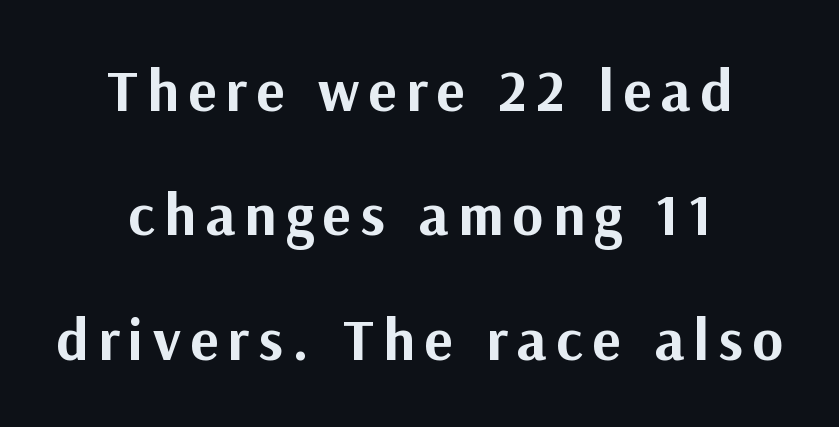
Are there feet on the stems? There aren't — it's a sans. Unlike italic type, these characters show no tilt at all. The font is running at its bold setting. Think of a printed novel: that variable character pitch is what you see here. Underline: absent.
